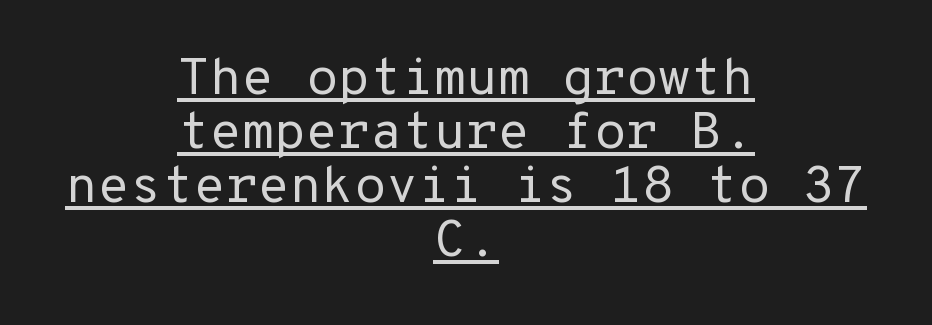
Q: Is the text bold? A: No.
Q: Is the text italic (slanted)? A: No, it is upright.
Q: Is the typeface a serif or a sans-serif typeface? A: Sans-serif.
Q: Is the text underlined? A: Yes.
Q: How is the paragraph aligned? A: Centered.
Q: Is the spacing between letters normal or unusually wide? A: Normal.
Q: Is the spacing between lines tight, normal or loose? A: Tight.
Q: Width (condensed, normal, or wide)? A: Normal.
Q: Stroke contrast? A: Low.
Q: x-height? A: Medium.
